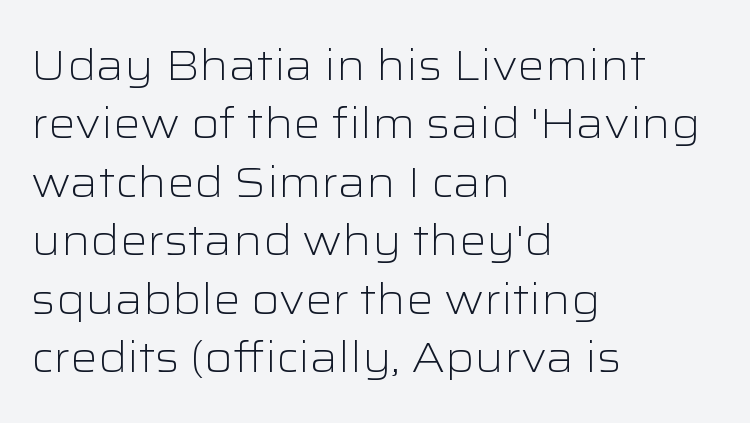
The image shows 43 px light, wide sans-serif type, upright; set left-aligned, normal line spacing (1.36x), normal letter spacing, not underlined; low stroke contrast and a medium x-height.
